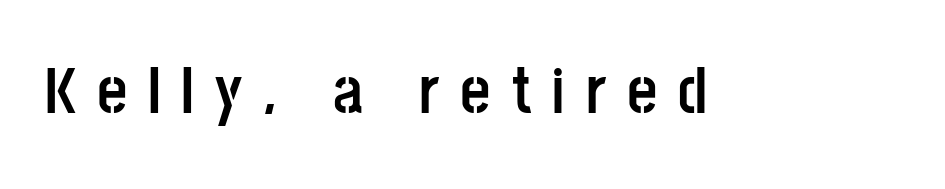
Q: Is the text bold? A: Yes.
Q: Is the text italic (slanted)? A: No, it is upright.
Q: Is the typeface a serif or a sans-serif typeface? A: Sans-serif.
Q: Is the text underlined? A: No.
Q: Is the spacing between letters normal or unusually wide? A: Unusually wide.
Q: Width (condensed, normal, or wide)? A: Condensed.
Q: Stroke contrast? A: Low.
Q: x-height? A: Large.
Q: Monospaced? A: No.
